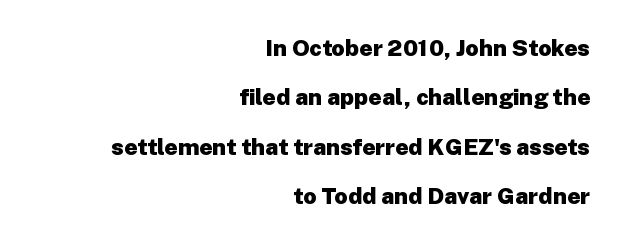
The image shows 23 px bold type, upright; set right-aligned, loose line spacing (2.15x), normal letter spacing, not underlined.
